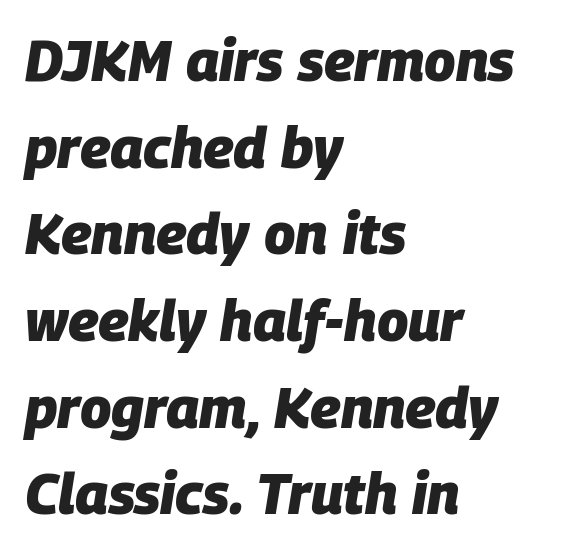
This is oblique type, the kind used for emphasis or titles. Typographic density is high because the face is bold. The glyphs are unaccompanied by any horizontal stroke below them. Each new line begins a customary step beneath the previous one. A classic flush-left, rag-right setting is used for this passage.
